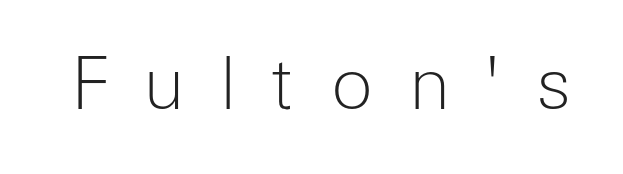
Q: Is the text bold? A: No.
Q: Is the text italic (slanted)? A: No, it is upright.
Q: Is the typeface a serif or a sans-serif typeface? A: Sans-serif.
Q: Is the text underlined? A: No.
Q: Is the spacing between letters normal or unusually wide? A: Unusually wide.
Q: Width (condensed, normal, or wide)? A: Normal.
Q: Stroke contrast? A: Low.
Q: x-height? A: Medium.
Q: Monospaced? A: No.
